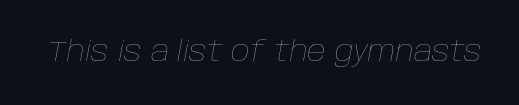
Q: Is the text bold? A: No.
Q: Is the text italic (slanted)? A: Yes, it leans right by about 10 degrees.
Q: Is the text underlined? A: No.
Q: Is the spacing between letters normal or unusually wide? A: Normal.
Q: Width (condensed, normal, or wide)? A: Normal.
Q: Stroke contrast? A: Low.
Q: x-height? A: Large.
Q: Monospaced? A: No.
